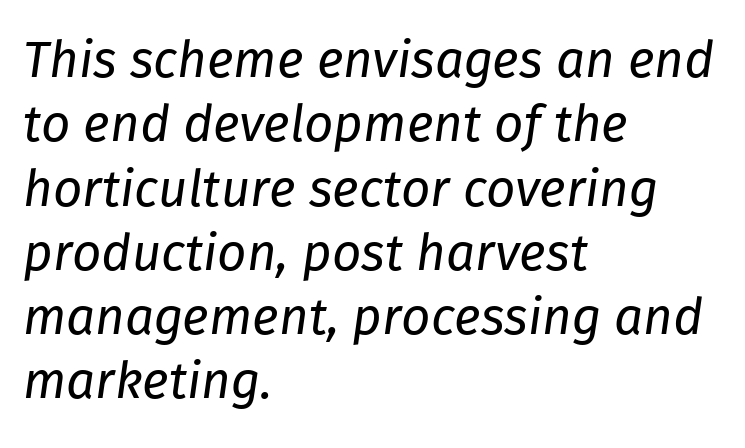
Looks like regular typesetting: each glyph gets only the width it needs. The gaps between neighbouring characters are ordinary and unremarkable. Italic? Definitely — the glyphs are oblique. Clear beneath every line of the passage. Notice how descenders clear the ascenders below comfortably — that's standard leading.
